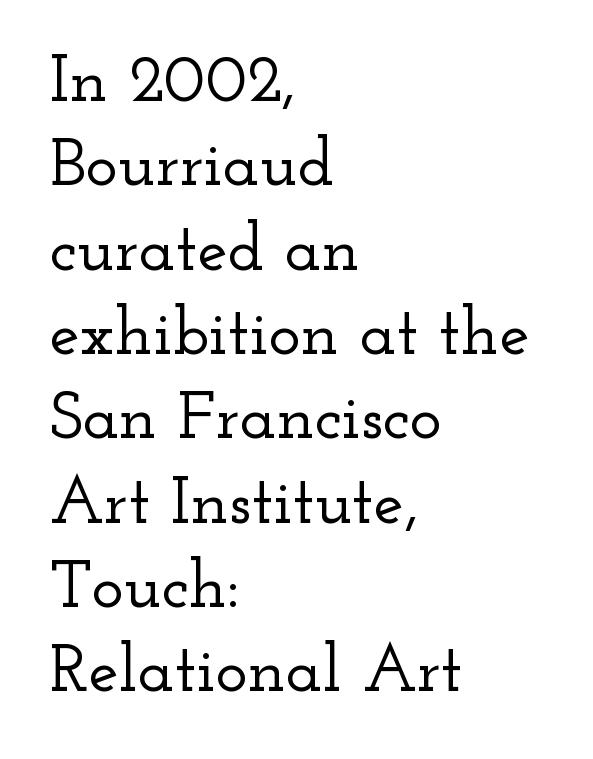
Is the block centered? No — it sits flush against the left margin. The type family on display is of the serif kind. Notice how the stems are strictly vertical — no italics here. Varying glyph widths throughout — classic text-font behaviour. Plain, unruled lines of type. A typesetter would call this zero additional tracking.
